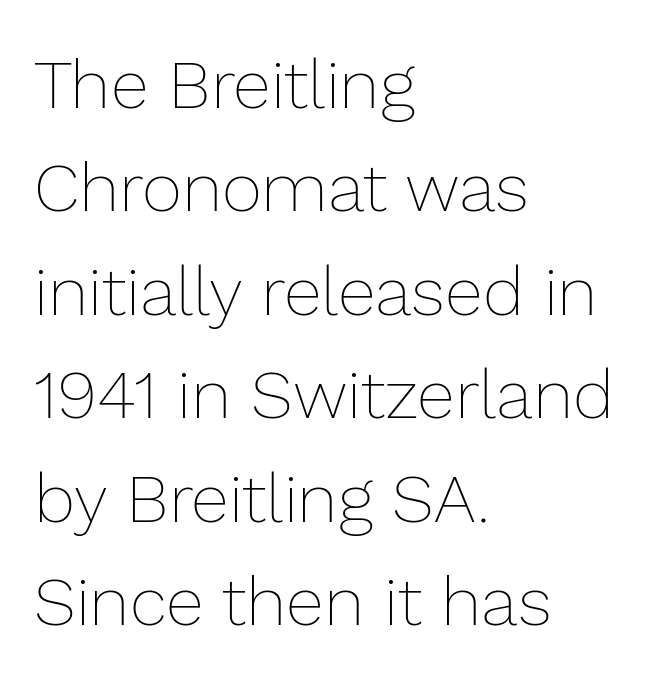
{"italic": "no", "bold": "no", "weight": "thin", "width": "normal", "stroke_contrast": "low", "x_height": "medium", "monospaced": "no", "underline": "no", "align": "left", "line_spacing": "normal", "line_spacing_ratio": 1.5, "letter_spacing": "normal", "letter_spacing_em": 0.0, "glyph_px": 69}
